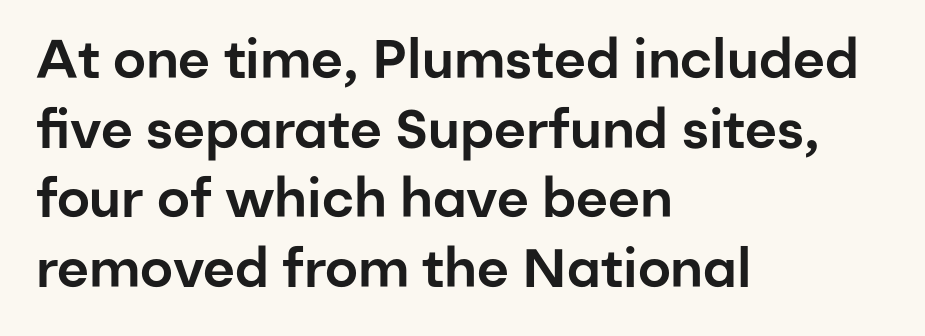
{"serif": "no", "italic": "no", "width": "normal", "stroke_contrast": "low", "x_height": "medium", "monospaced": "no", "underline": "no", "align": "left", "line_spacing": "normal", "line_spacing_ratio": 1.29, "letter_spacing": "normal", "letter_spacing_em": 0.0, "glyph_px": 54}
